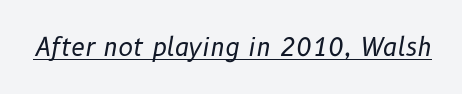
The type is set solid horizontally, with unmodified tracking. The whole block is typeset with a tilt. This rendering features underlined lettering. On a weight scale, this lands at 450 or below.
